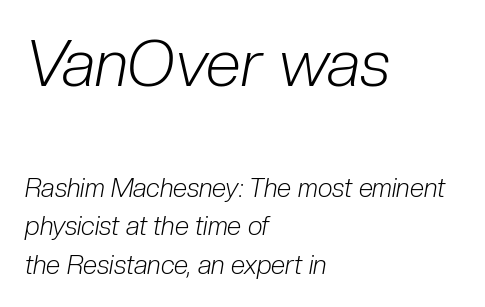
The image shows 64 px light, condensed type, italic (leaning right); set left-aligned, normal line spacing (1.49x), normal letter spacing, not underlined; the first (top) block is 2.46x larger; low stroke contrast and a medium x-height.
